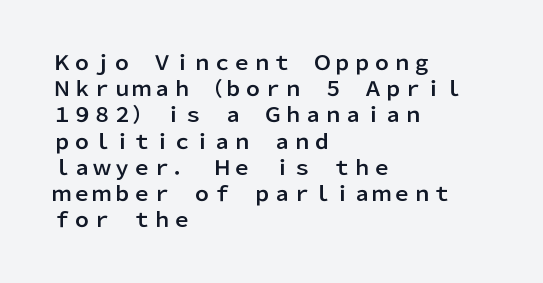
The image shows 20 px text type, upright; set left-aligned, normal line spacing (1.31x), normal letter spacing, not underlined.
